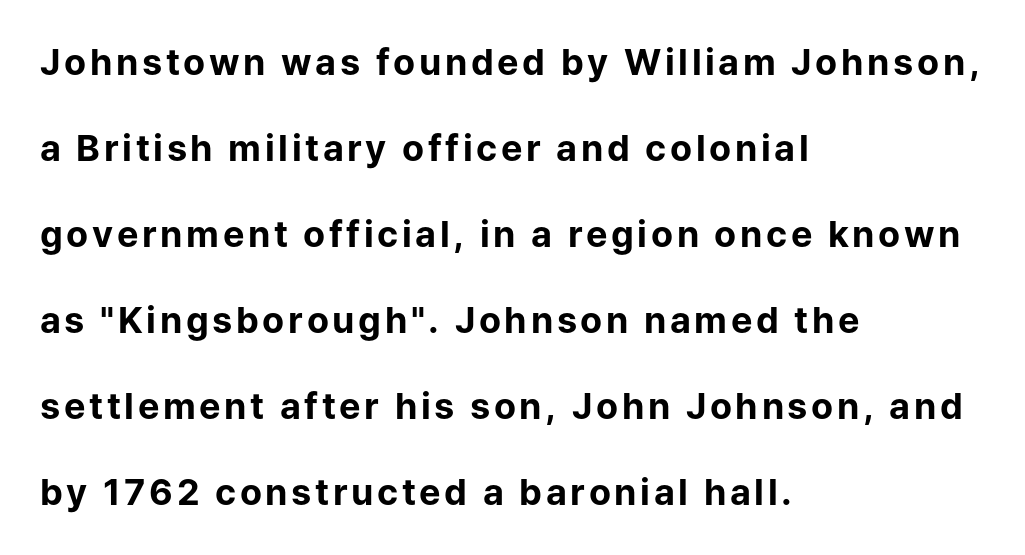
The image shows 36 px bold sans-serif type, upright; set left-aligned, loose line spacing (2.39x), not underlined; low stroke contrast and a medium x-height.
